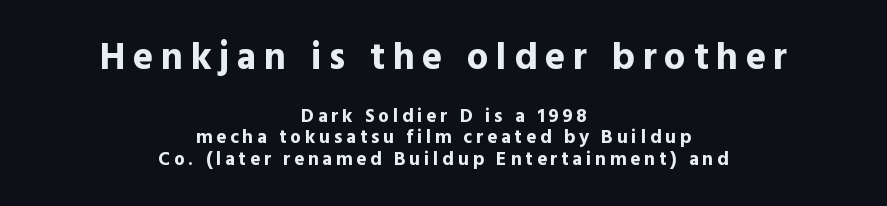
The image shows 38 px bold sans-serif type, upright; set centered, tight line spacing (1.12x), unusually wide letter spacing (+0.2 em), not underlined; the first (top) block is 2.0x larger; a medium x-height.
